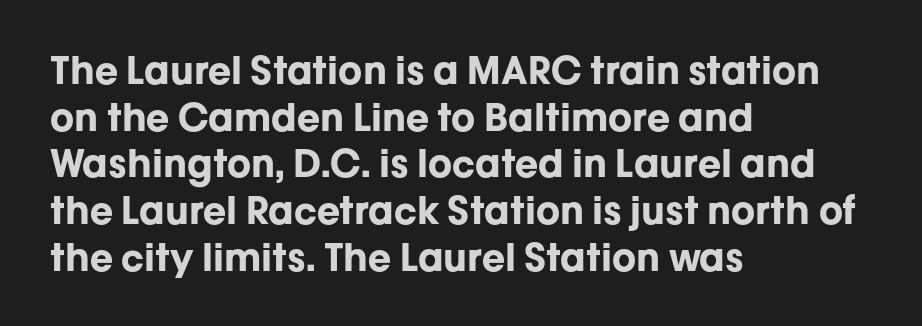
The specimen reads as upright at a glance. Unmarked baselines from the first word to the last. There is no visible air inserted between adjacent glyphs. Is this a fixed-width face? No — the glyphs have proportional, varying widths.
